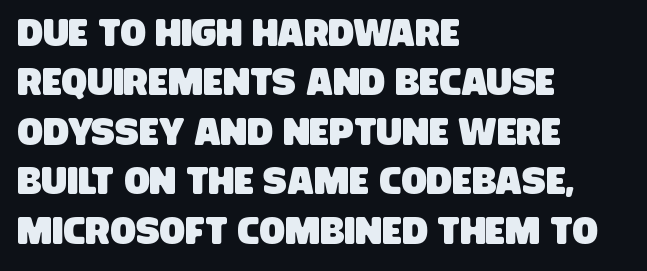
{"serif": "no", "width": "condensed", "stroke_contrast": "low", "x_height": "large", "monospaced": "no", "underline": "no", "align": "left", "line_spacing": "normal", "line_spacing_ratio": 1.3, "letter_spacing": "normal", "letter_spacing_em": 0.0, "glyph_px": 38}
